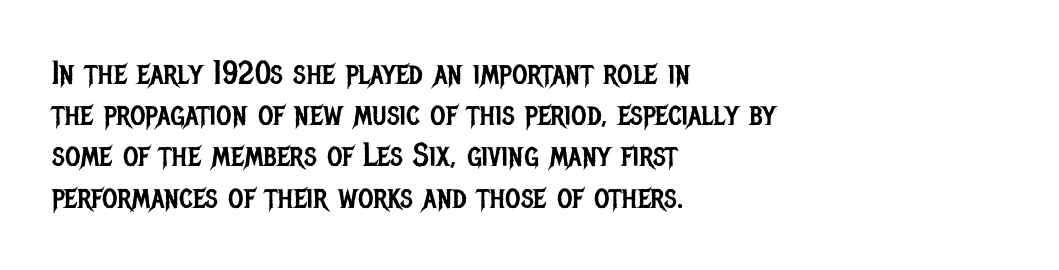
The image shows 33 px regular-weight, condensed sans-serif type, upright; set left-aligned, normal line spacing (1.25x), normal letter spacing, not underlined; low stroke contrast and a large x-height.
